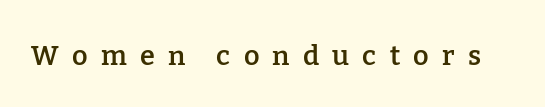
Glance below the letters and you will spot only blank space. Posture: straight, roman, zero tilt. Look at the stroke-to-counter ratio: somewhat heavy, a semibold. The horizontal fit of the characters is loose and conspicuously gappy.
